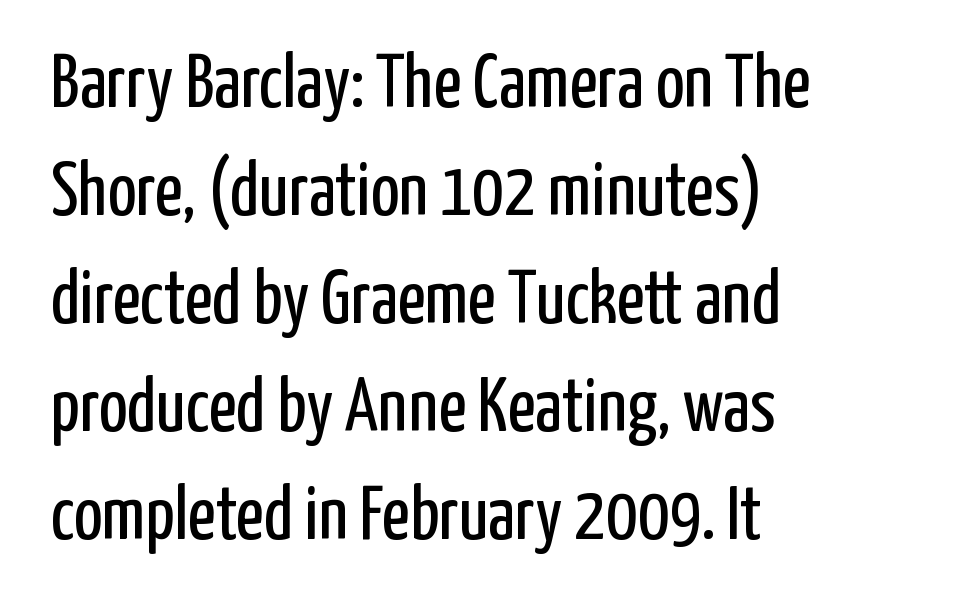
Q: Is the text bold? A: No.
Q: Is the text italic (slanted)? A: No, it is upright.
Q: Is the typeface a serif or a sans-serif typeface? A: Sans-serif.
Q: Is the text underlined? A: No.
Q: How is the paragraph aligned? A: Left-aligned.
Q: Is the spacing between letters normal or unusually wide? A: Normal.
Q: Is the spacing between lines tight, normal or loose? A: Normal.
Q: Width (condensed, normal, or wide)? A: Condensed.
Q: Stroke contrast? A: Low.
Q: x-height? A: Medium.
Q: Monospaced? A: No.
